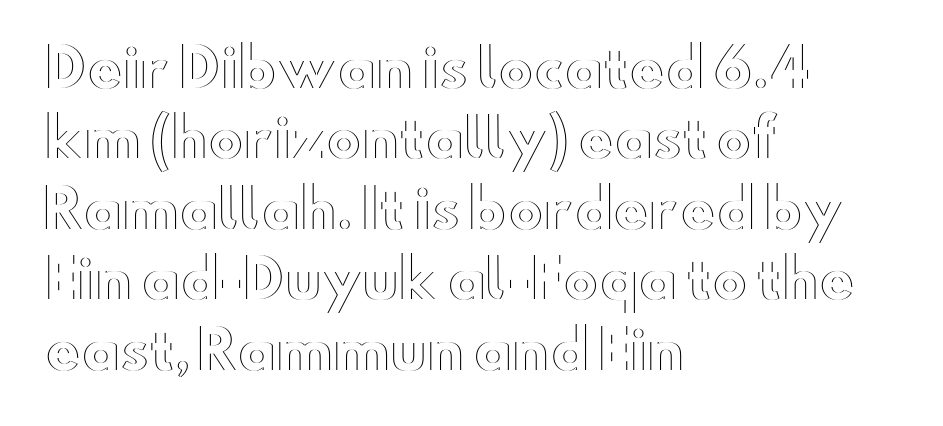
The image shows 53 px wide type, upright; set left-aligned, normal line spacing (1.33x), normal letter spacing, not underlined; a small x-height.
